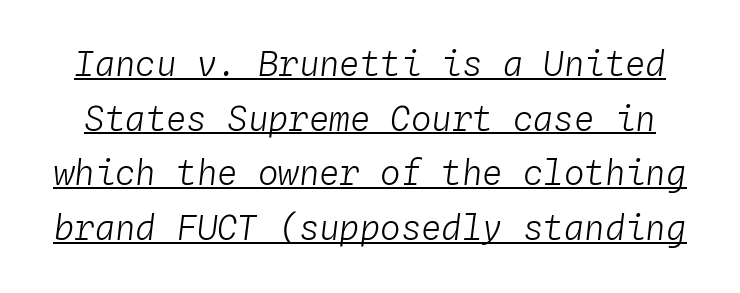
The image shows 34 px light type, italic (leaning right), monospaced; set normal line spacing (1.61x), normal letter spacing, underlined; low stroke contrast and a medium x-height.
